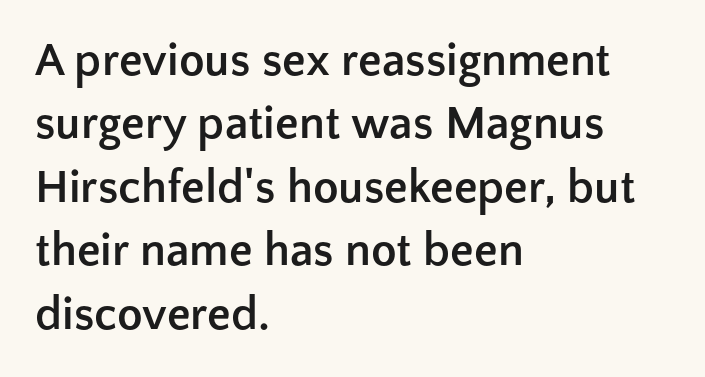
The image shows 47 px semibold sans-serif type, upright; set left-aligned, normal line spacing (1.35x), normal letter spacing, not underlined; low stroke contrast and a medium x-height.
